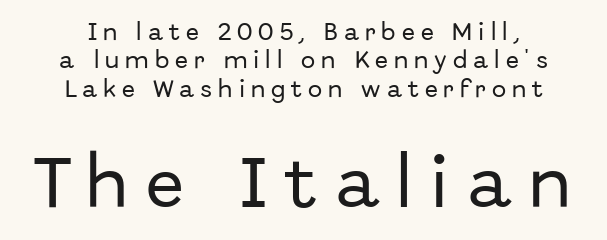
Q: Is the text italic (slanted)? A: No, it is upright.
Q: Is the typeface a serif or a sans-serif typeface? A: Sans-serif.
Q: Is the text underlined? A: No.
Q: How is the paragraph aligned? A: Centered.
Q: Is the spacing between letters normal or unusually wide? A: Unusually wide.
Q: Is the spacing between lines tight, normal or loose? A: Normal.
Q: Which block of text is set in a larger size, the first (top) or the second (bottom)? A: The second (bottom) one.
Q: Width (condensed, normal, or wide)? A: Normal.
Q: Stroke contrast? A: Low.
Q: x-height? A: Medium.
Q: Monospaced? A: No.
